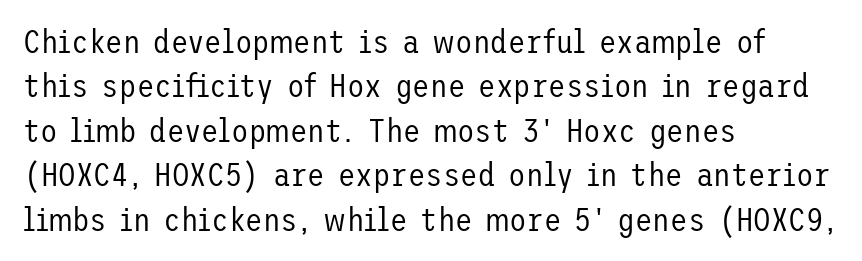
Q: Is the text bold? A: No.
Q: Is the text italic (slanted)? A: No, it is upright.
Q: Is the typeface a serif or a sans-serif typeface? A: Sans-serif.
Q: Is the text underlined? A: No.
Q: How is the paragraph aligned? A: Left-aligned.
Q: Is the spacing between letters normal or unusually wide? A: Normal.
Q: Is the spacing between lines tight, normal or loose? A: Normal.
Q: Width (condensed, normal, or wide)? A: Normal.
Q: Stroke contrast? A: Low.
Q: x-height? A: Medium.
